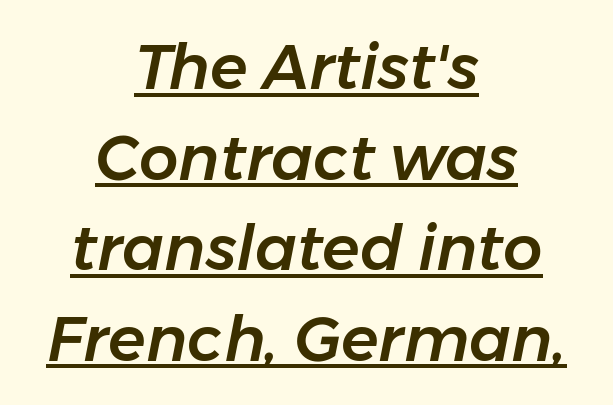
{"italic": "yes", "lean": "right", "slant_degrees": 11, "width": "normal", "stroke_contrast": "low", "x_height": "medium", "monospaced": "no", "underline": "yes", "align": "center", "line_spacing": "normal", "line_spacing_ratio": 1.46, "letter_spacing": "normal", "letter_spacing_em": 0.0, "glyph_px": 62}
